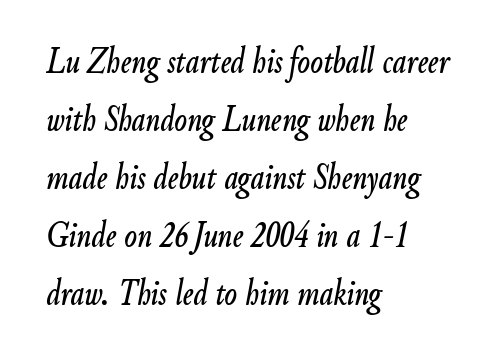
{"italic": "yes", "lean": "right", "slant_degrees": 9, "width": "condensed", "stroke_contrast": "low", "x_height": "small", "monospaced": "no", "underline": "no", "align": "left", "line_spacing": "normal", "line_spacing_ratio": 1.57, "letter_spacing": "normal", "letter_spacing_em": 0.0, "glyph_px": 37}
